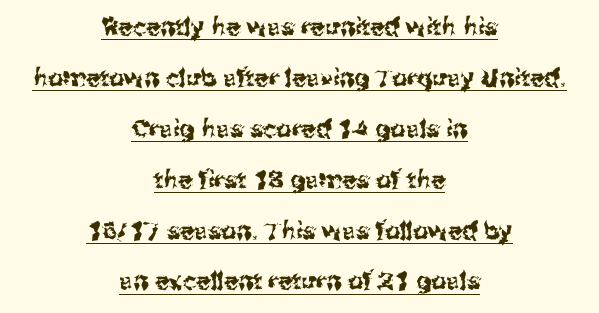
The image shows 24 px text type, upright; set centered, loose line spacing (2.12x), normal letter spacing, underlined.
